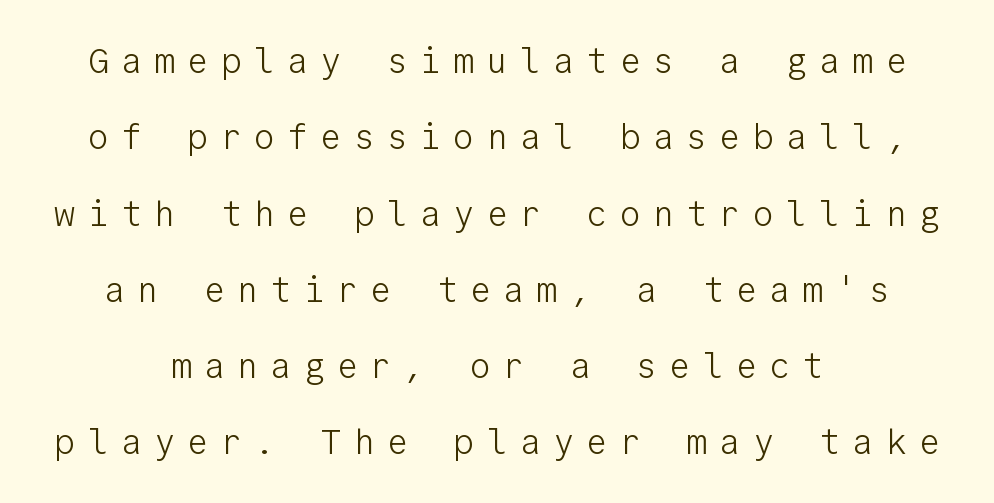
{"serif": "no", "italic": "no", "bold": "no", "weight": "light", "width": "normal", "stroke_contrast": "low", "x_height": "medium", "monospaced": "yes", "underline": "no", "align": "center", "line_spacing": "loose", "line_spacing_ratio": 2.18, "letter_spacing": "wide", "letter_spacing_em": 0.35, "glyph_px": 35}
